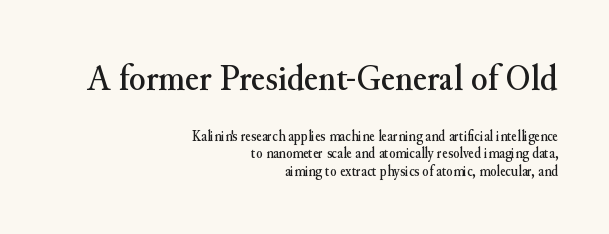
The image shows 38 px serif type, upright; set right-aligned, tight line spacing (1.15x), normal letter spacing, not underlined; the first (top) block is 2.53x larger; medium stroke contrast and a small x-height.
